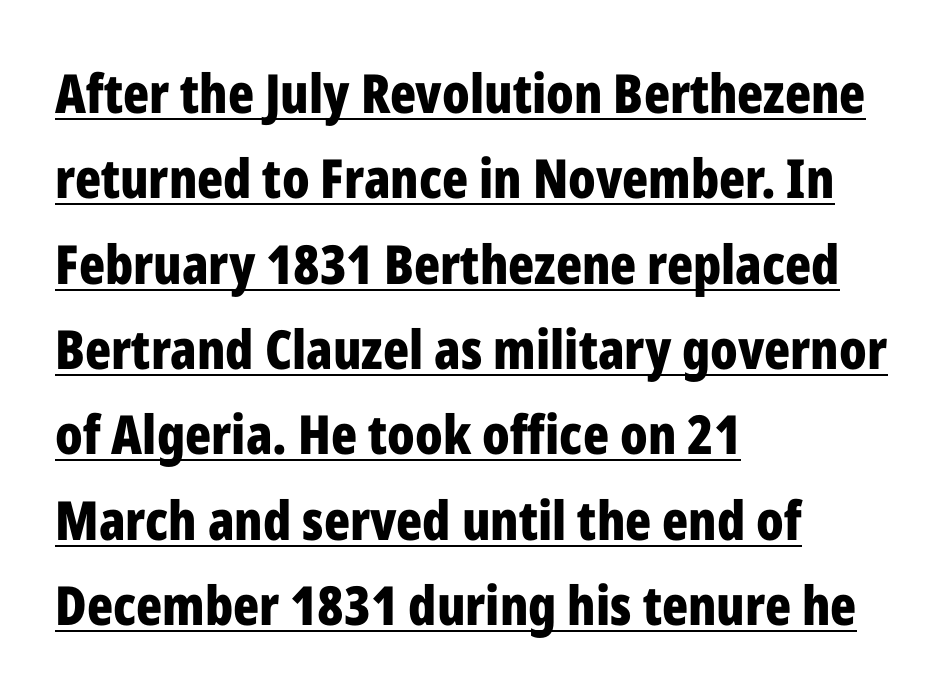
{"serif": "no", "italic": "no", "bold": "yes", "weight": "bold", "width": "condensed", "stroke_contrast": "low", "x_height": "medium", "monospaced": "no", "underline": "yes", "align": "left", "line_spacing": "normal", "line_spacing_ratio": 1.58, "letter_spacing": "normal", "letter_spacing_em": 0.0, "glyph_px": 54}
